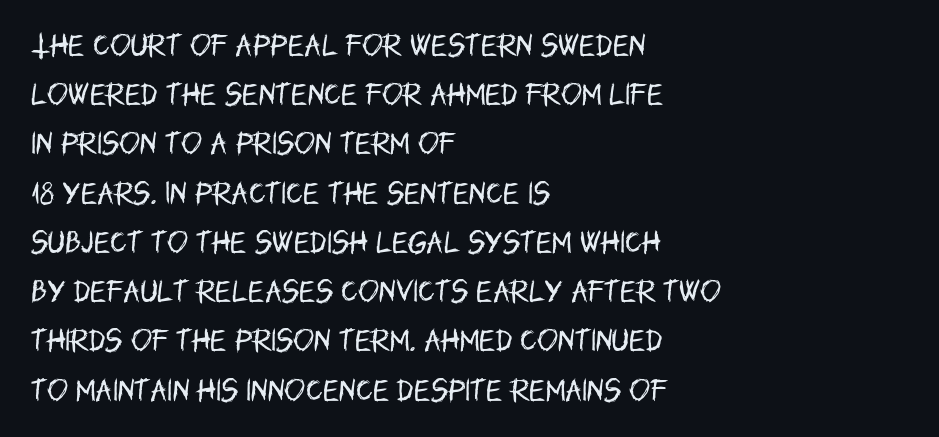
The image shows 25 px text type, upright; set left-aligned, loose line spacing (1.97x), normal letter spacing, not underlined.
